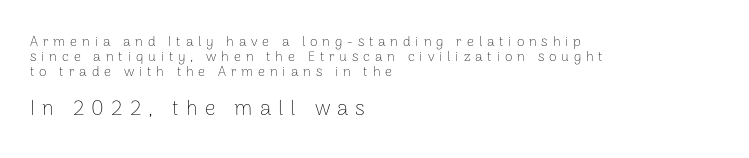
The image shows 21 px text type, upright; set left-aligned, tight line spacing (1.08x), unusually wide letter spacing (+0.34 em), not underlined; the second (bottom) block is 1.5x larger.
